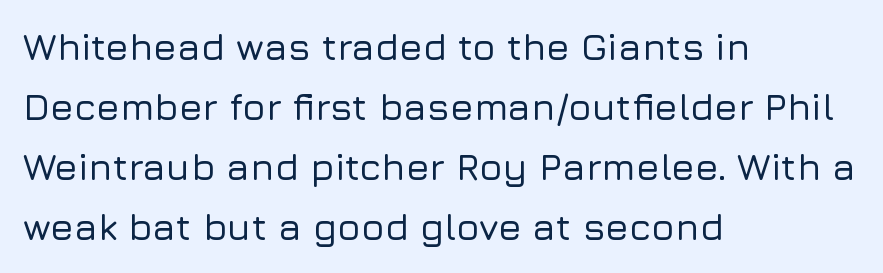
{"serif": "no", "italic": "no", "width": "normal", "stroke_contrast": "low", "x_height": "medium", "monospaced": "no", "underline": "no", "align": "left", "line_spacing": "normal", "line_spacing_ratio": 1.58, "letter_spacing": "normal", "letter_spacing_em": 0.0, "glyph_px": 38}
